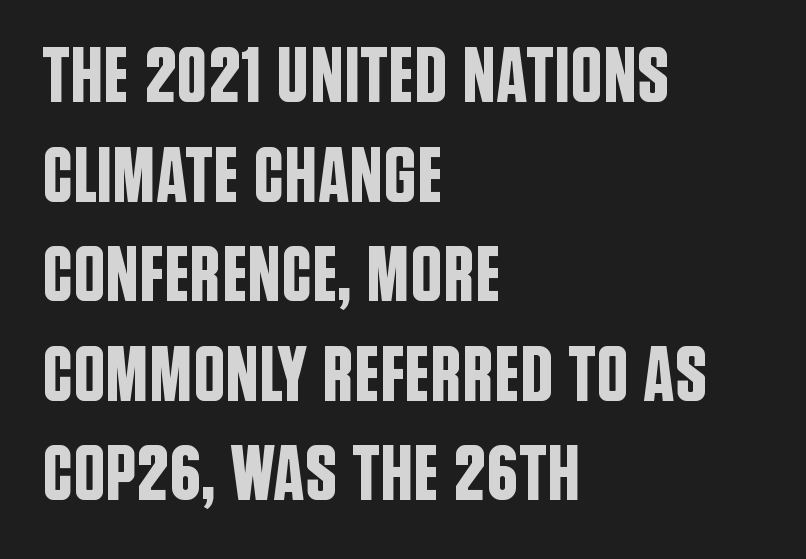
The rows are spaced the way most documents space them. Posture: straight, roman, zero tilt. The passage shown is typed in a proportional face where columns would drift. Check under the words: just untouched page. These lines are set flush left with a ragged right edge.
